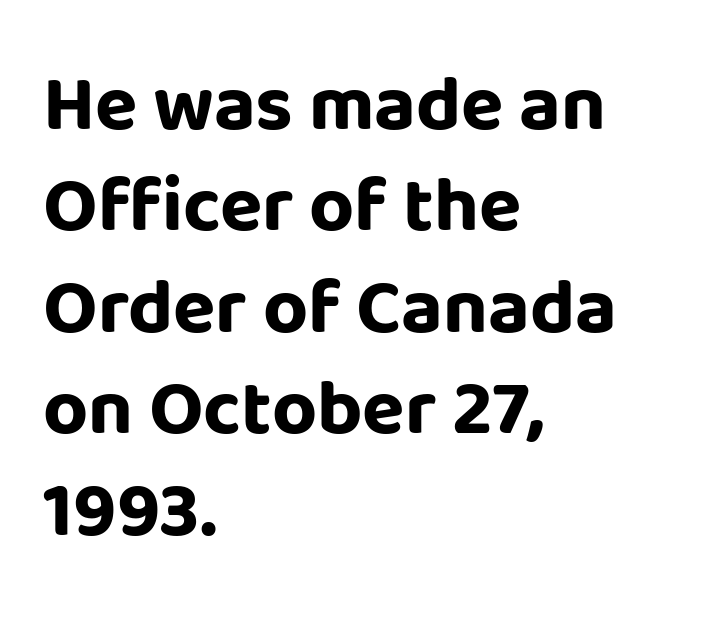
Q: Is the text bold? A: Yes.
Q: Is the text italic (slanted)? A: No, it is upright.
Q: Is the typeface a serif or a sans-serif typeface? A: Sans-serif.
Q: Is the text underlined? A: No.
Q: How is the paragraph aligned? A: Left-aligned.
Q: Is the spacing between letters normal or unusually wide? A: Normal.
Q: Is the spacing between lines tight, normal or loose? A: Normal.
Q: Width (condensed, normal, or wide)? A: Normal.
Q: Stroke contrast? A: Low.
Q: x-height? A: Large.
Q: Monospaced? A: No.
